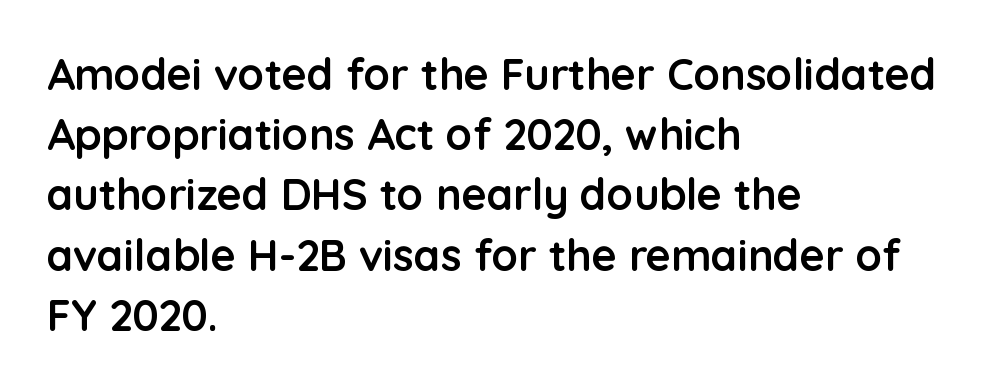
Is this a fixed-width face? No — the glyphs have proportional, varying widths. Vertically, the passage feels balanced, rows spaced as you'd expect. Look at the stroke-to-counter ratio: heavy, a bold. Plain, unruled lines of type. Nope, not italic — everything's standing straight. Typographically, this falls in the sans-serif category.
